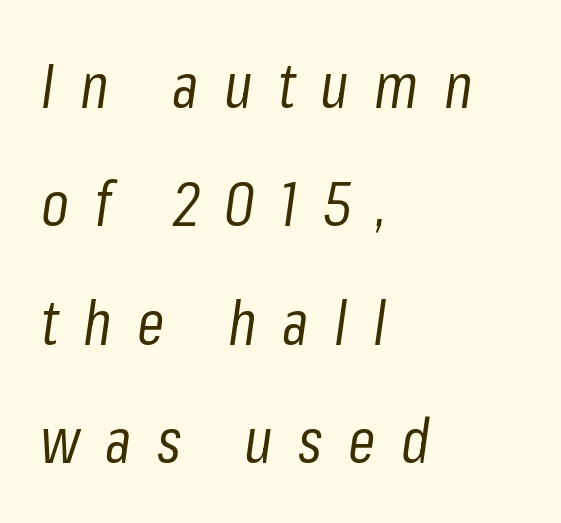
The type is letterspaced generously, with wide tracking. This sample trades compactness for vertical openness between lines. Think standard paragraph weight, or any step lighter than that. These lines are rendered in a variable-pitch font.
